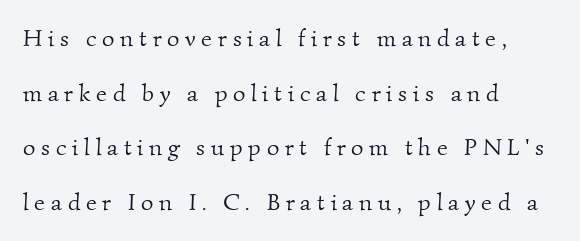
Q: Is the text bold? A: No.
Q: Is the text underlined? A: No.
Q: How is the paragraph aligned? A: Left-aligned.
Q: Is the spacing between letters normal or unusually wide? A: Unusually wide.
Q: Is the spacing between lines tight, normal or loose? A: Loose.
